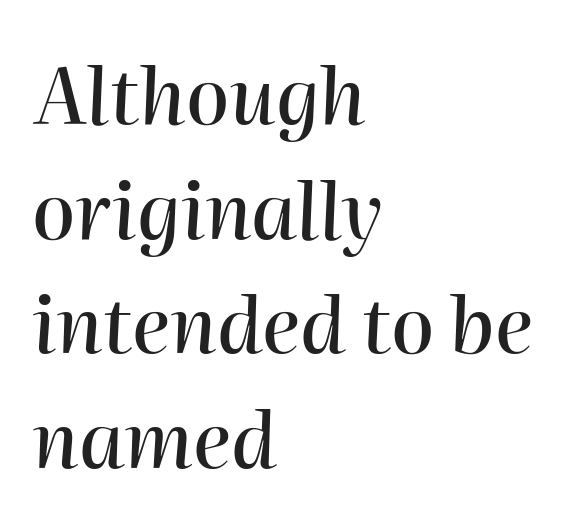
The image shows 78 px text type, italic (leaning right); set left-aligned, normal line spacing (1.47x), normal letter spacing, not underlined; high stroke contrast and a medium x-height.
